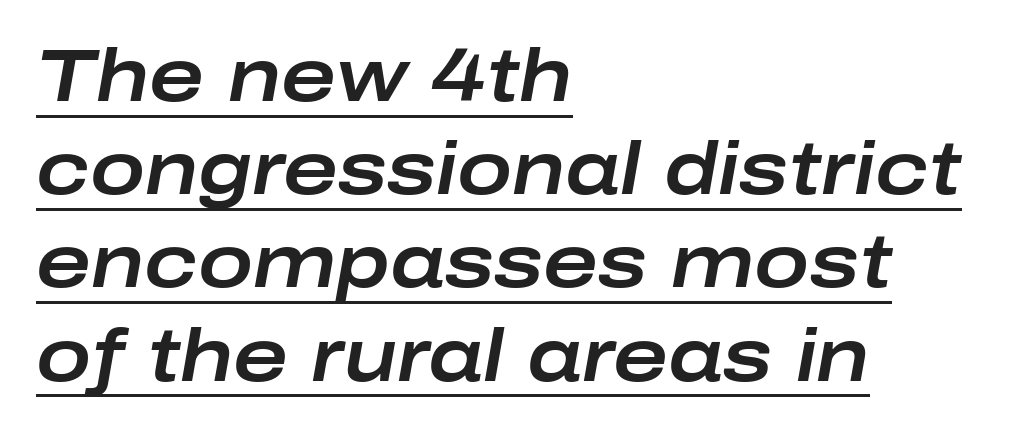
The image shows 74 px wide type, italic (leaning right); set left-aligned, normal line spacing (1.26x), normal letter spacing, underlined; low stroke contrast and a medium x-height.
